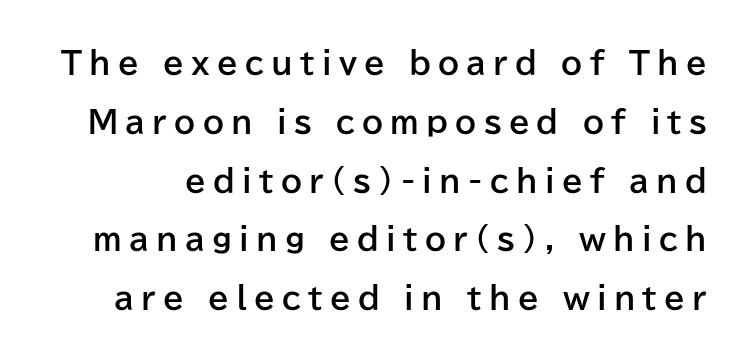
Q: Is the text bold? A: Yes.
Q: Is the text italic (slanted)? A: No, it is upright.
Q: Is the typeface a serif or a sans-serif typeface? A: Sans-serif.
Q: Is the text underlined? A: No.
Q: Is the spacing between letters normal or unusually wide? A: Unusually wide.
Q: Is the spacing between lines tight, normal or loose? A: Loose.
Q: Width (condensed, normal, or wide)? A: Normal.
Q: Stroke contrast? A: Low.
Q: x-height? A: Medium.
Q: Monospaced? A: No.
